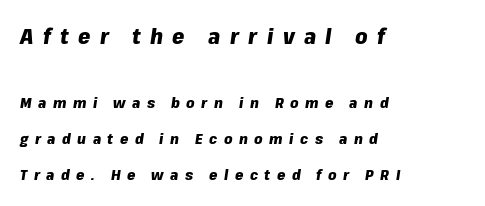
{"italic": "yes", "lean": "right", "slant_degrees": 8, "bold": "yes", "underline": "no", "align": "left", "line_spacing": "loose", "line_spacing_ratio": 2.42, "letter_spacing": "wide", "letter_spacing_em": 0.43, "larger_block": "first", "size_ratio": 1.47, "glyph_px": 22}
